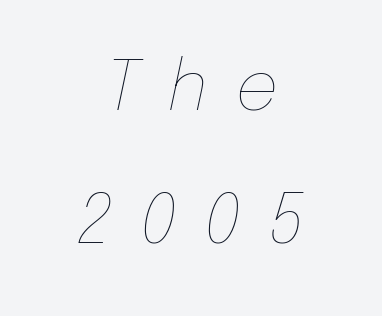
The image shows 69 px thin type, italic (leaning right); set centered, loose line spacing (1.93x), unusually wide letter spacing (+0.39 em), not underlined; low stroke contrast and a medium x-height.
